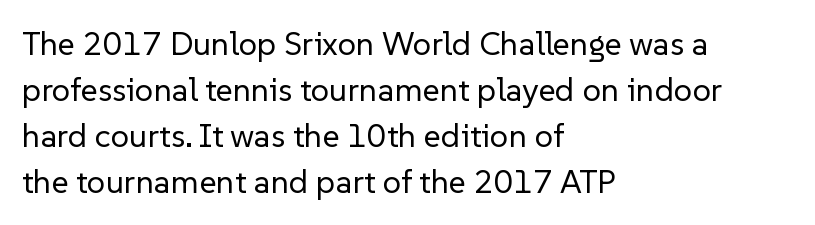
The passage shown is not bold in any degree. The gap between lines stays unmarked. These lines are composed in type without serifs. This sample has the flowing, uneven cadence of proportional lettering.
